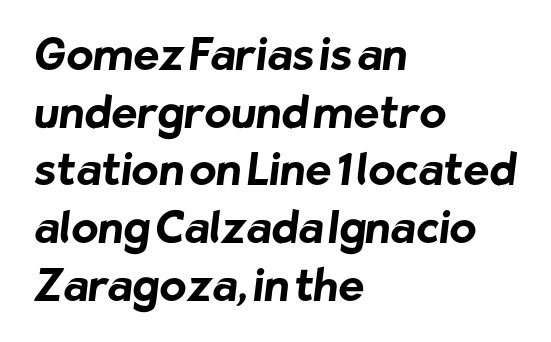
The image shows 44 px bold sans-serif type; set left-aligned, normal line spacing (1.31x), normal letter spacing, not underlined; low stroke contrast and a medium x-height.
